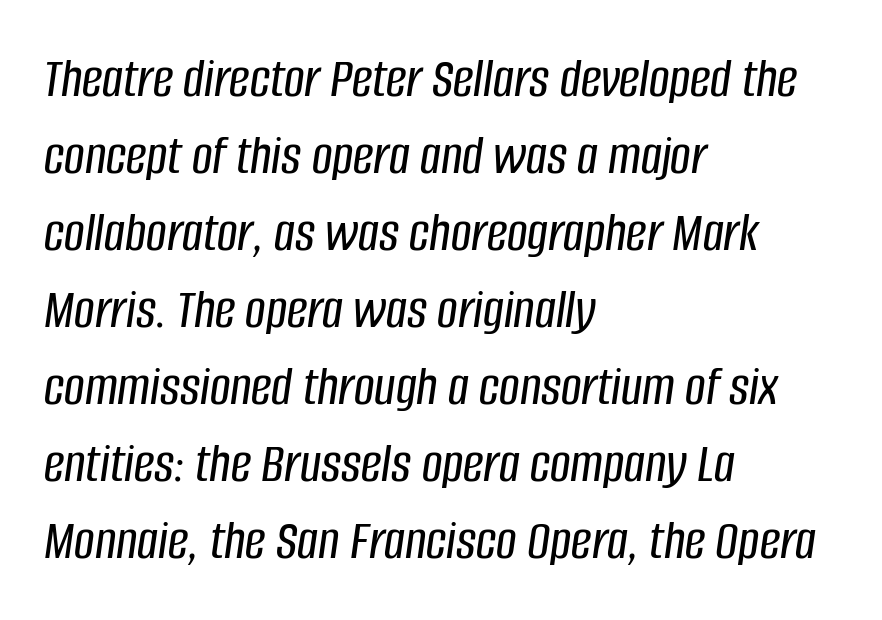
The image shows 57 px condensed type, italic (leaning right); set left-aligned, normal line spacing (1.35x), normal letter spacing, not underlined; low stroke contrast and a large x-height.
